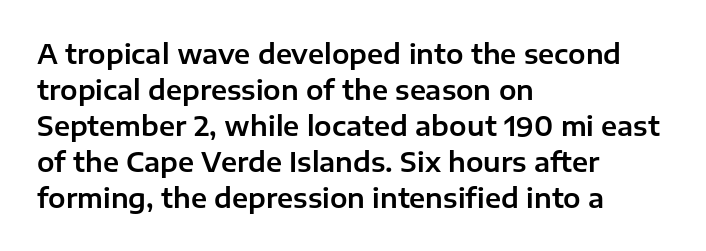
Q: Is the text italic (slanted)? A: No, it is upright.
Q: Is the text underlined? A: No.
Q: How is the paragraph aligned? A: Left-aligned.
Q: Is the spacing between letters normal or unusually wide? A: Normal.
Q: Is the spacing between lines tight, normal or loose? A: Normal.
